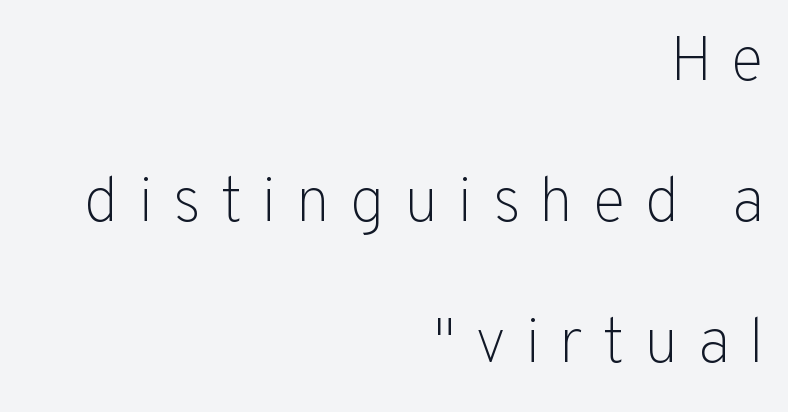
The image shows 63 px light sans-serif type, upright; set right-aligned, loose line spacing (2.24x), unusually wide letter spacing (+0.3 em), not underlined; low stroke contrast and a medium x-height.
